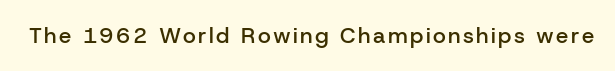
The image shows 22 px text type, upright; set not underlined.
